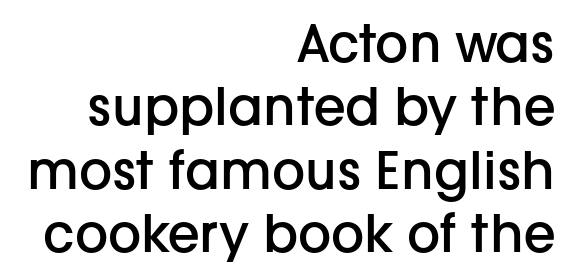
Characters follow at the spacing the type designer built in. Stems and bowls a touch heavier than normal — semibold. Nobody drew a line under any word here. Grotesque or geometric, the face here clearly has no serifs. You could not count columns in this text — the font is proportionally spaced.
